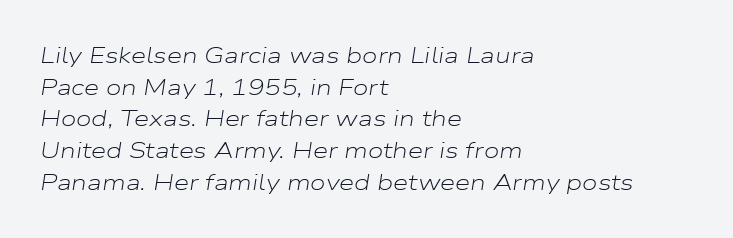
{"italic": "yes", "lean": "right", "slant_degrees": 9, "bold": "no", "underline": "no", "align": "left", "line_spacing": "normal", "line_spacing_ratio": 1.44, "letter_spacing": "normal", "letter_spacing_em": 0.0, "glyph_px": 22}
